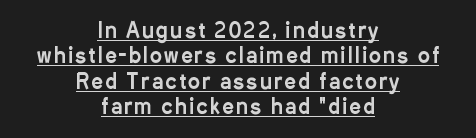
Q: Is the text italic (slanted)? A: No, it is upright.
Q: Is the text underlined? A: Yes.
Q: How is the paragraph aligned? A: Centered.
Q: Is the spacing between lines tight, normal or loose? A: Normal.
